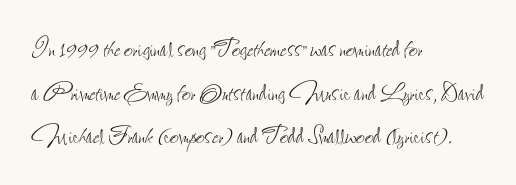
The image shows 31 px thin, condensed type; set left-aligned, normal line spacing (1.41x), normal letter spacing, not underlined; low stroke contrast and a small x-height.
